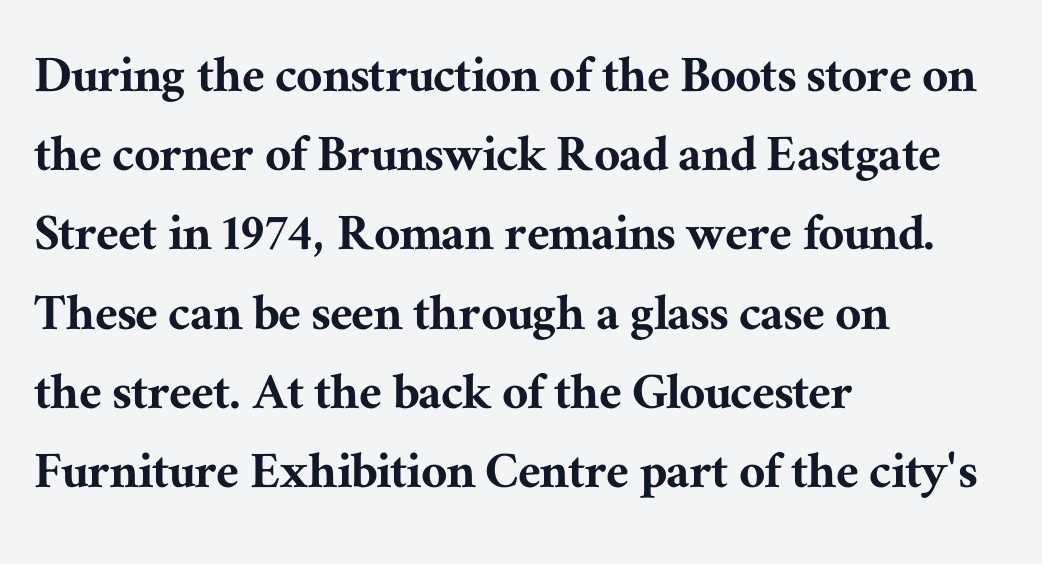
The image shows 57 px serif type, upright; set left-aligned, normal line spacing (1.39x), normal letter spacing, not underlined; medium stroke contrast and a medium x-height.
